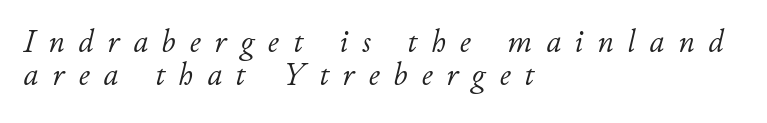
{"italic": "yes", "lean": "right", "slant_degrees": 11, "bold": "no", "weight": "light", "width": "normal", "stroke_contrast": "low", "x_height": "small", "monospaced": "no", "underline": "no", "align": "left", "line_spacing": "tight", "line_spacing_ratio": 1.01, "letter_spacing": "wide", "letter_spacing_em": 0.42, "glyph_px": 33}
